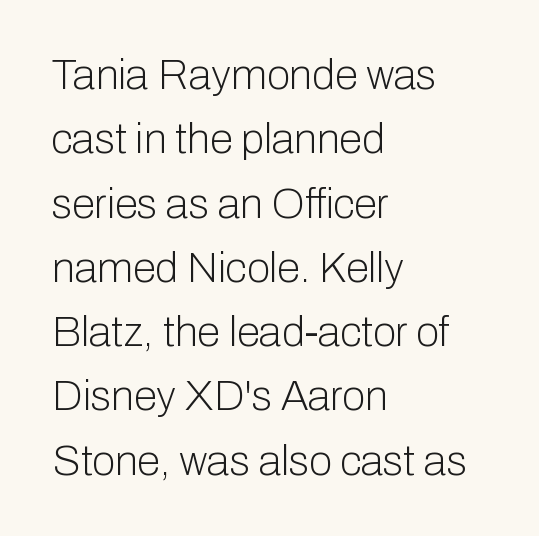
Q: Is the text bold? A: No.
Q: Is the text italic (slanted)? A: No, it is upright.
Q: Is the typeface a serif or a sans-serif typeface? A: Sans-serif.
Q: Is the text underlined? A: No.
Q: How is the paragraph aligned? A: Left-aligned.
Q: Is the spacing between letters normal or unusually wide? A: Normal.
Q: Is the spacing between lines tight, normal or loose? A: Normal.
Q: Width (condensed, normal, or wide)? A: Normal.
Q: Stroke contrast? A: Low.
Q: x-height? A: Medium.
Q: Monospaced? A: No.
